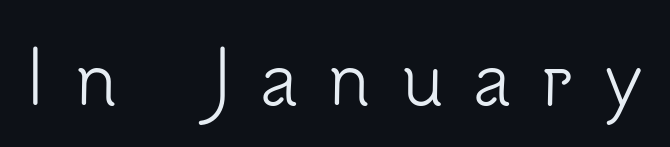
Every character sits straight up, as roman type does. What stands out about the letter spacing? Its width — letters are far apart. You could not count columns in this text — the font is proportionally spaced. Weight class: somewhere from thin through regular.
